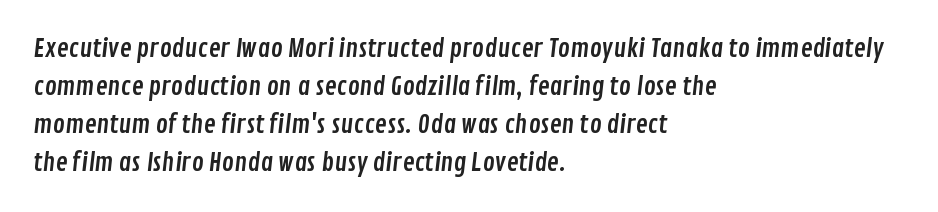
The image shows 25 px text type; set left-aligned, normal line spacing (1.52x), normal letter spacing, not underlined.
